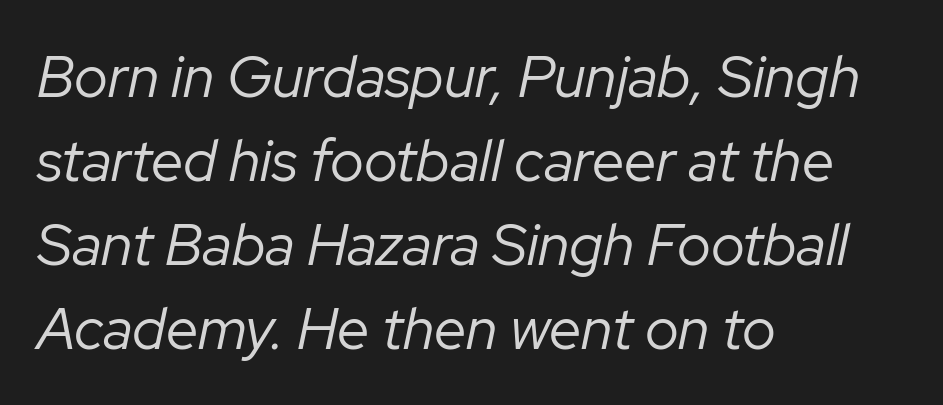
The image shows 58 px regular-weight type, italic (leaning right); set left-aligned, normal line spacing (1.45x), normal letter spacing, not underlined; low stroke contrast and a medium x-height.
